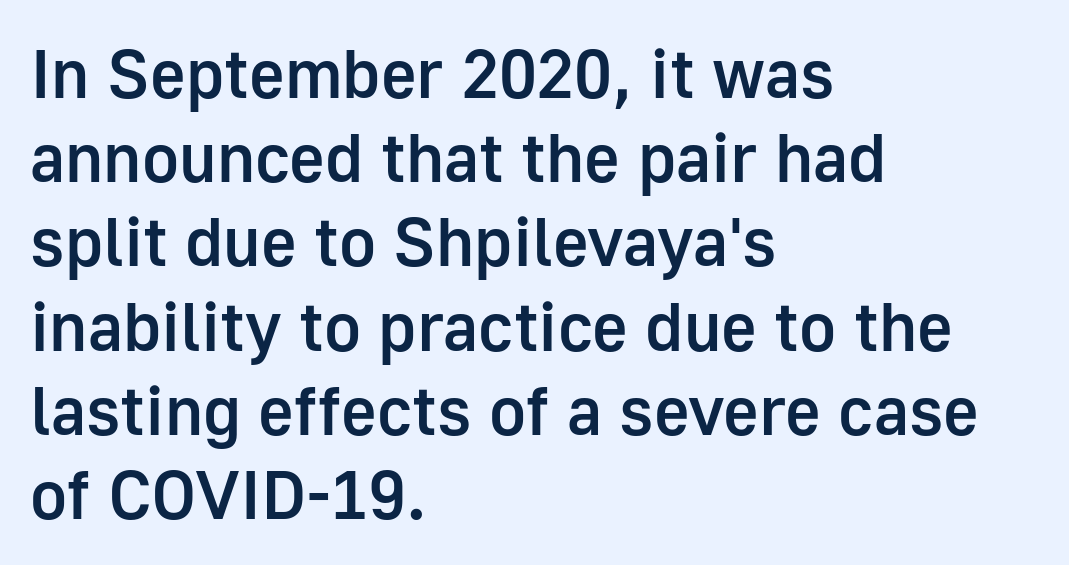
{"serif": "no", "italic": "no", "bold": "semi", "weight": "semibold", "width": "normal", "stroke_contrast": "low", "x_height": "medium", "monospaced": "no", "underline": "no", "align": "left", "line_spacing_ratio": 1.22, "letter_spacing": "normal", "letter_spacing_em": 0.0, "glyph_px": 69}
